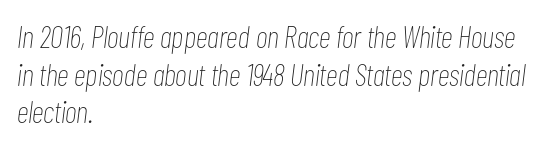
{"italic": "yes", "lean": "right", "slant_degrees": 7, "bold": "no", "weight": "thin", "width": "condensed", "stroke_contrast": "low", "x_height": "medium", "monospaced": "no", "underline": "no", "align": "left", "line_spacing_ratio": 1.21, "letter_spacing": "normal", "letter_spacing_em": 0.0, "glyph_px": 31}
